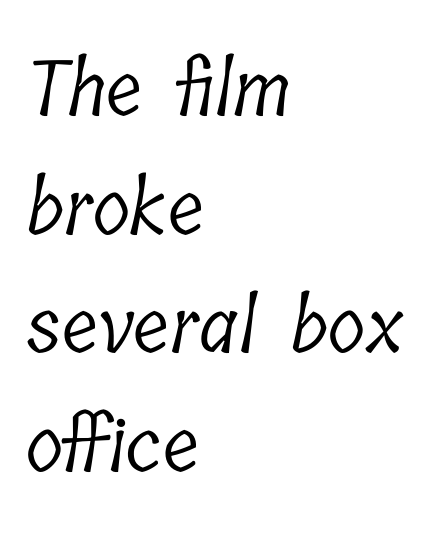
The image shows 77 px light, condensed serif type; set left-aligned, normal line spacing (1.54x), normal letter spacing, not underlined; low stroke contrast and a medium x-height.
